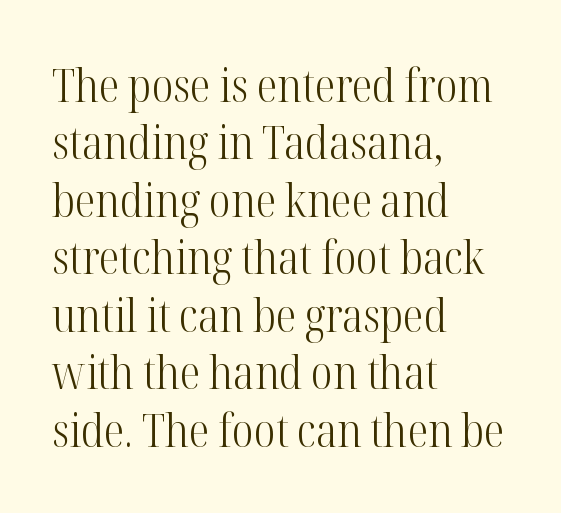
{"serif": "yes", "italic": "no", "bold": "no", "weight": "light", "width": "condensed", "stroke_contrast": "high", "x_height": "medium", "monospaced": "no", "underline": "no", "align": "left", "line_spacing": "normal", "line_spacing_ratio": 1.25, "letter_spacing": "normal", "letter_spacing_em": 0.0, "glyph_px": 46}
